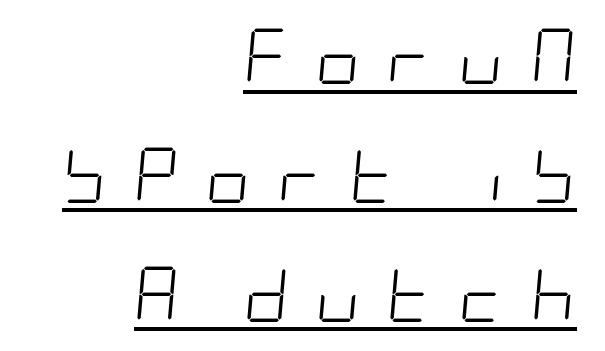
The passage shown has open, widely tracked lettering throughout. A flush-right, rag-left setting is used for this passage. These glyphs show unthickened strokes, regular width or finer. You can tell it's italic because the verticals aren't actually vertical.
